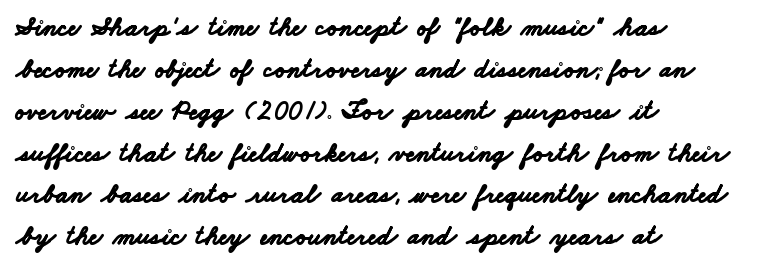
The image shows 27 px bold type; set left-aligned, normal line spacing (1.55x), normal letter spacing, not underlined.
